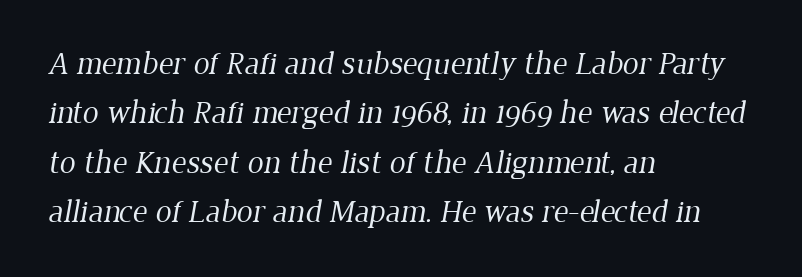
{"serif": "yes", "bold": "no", "weight": "regular", "width": "normal", "stroke_contrast": "low", "x_height": "medium", "monospaced": "no", "underline": "no", "align": "left", "line_spacing": "normal", "line_spacing_ratio": 1.54, "letter_spacing": "normal", "letter_spacing_em": 0.0, "glyph_px": 32}
